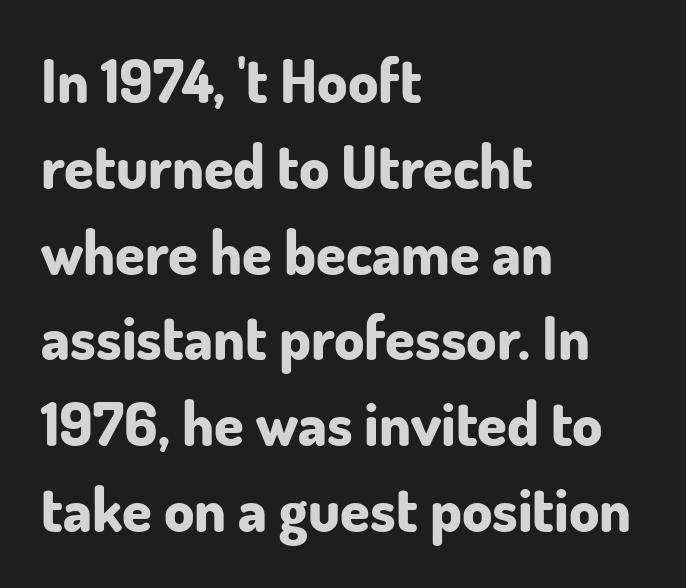
Caption: standard tracking, unaltered. Looks like regular typesetting: each glyph gets only the width it needs. In CSS terms this would be text-align: left. The block of text has a typical density, with ordinary space between rows. Thick stems and heavy bowls — unmistakably bold.
